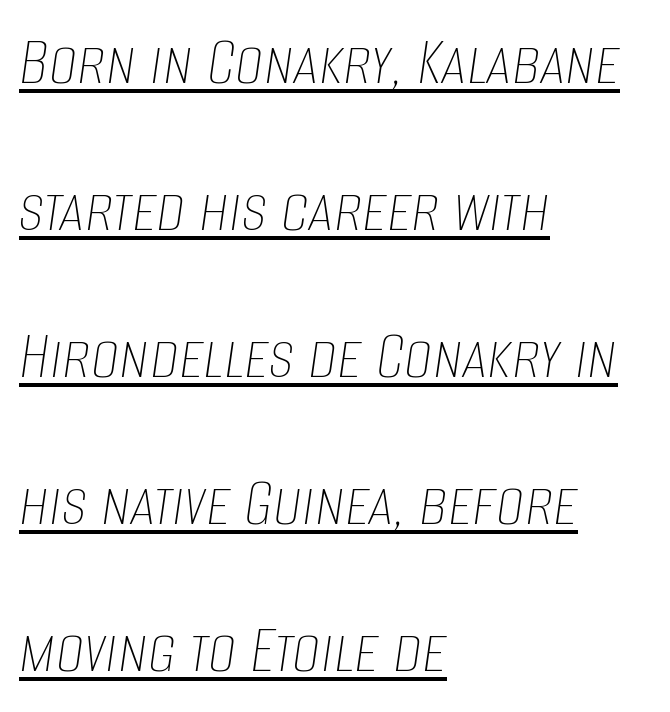
Quick note: italic. In terms of letterspacing, this is plain default setting. A typesetter would call this proportional, since set widths differ per character. Whoever set this chose breathing room over compactness in the vertical rhythm.
